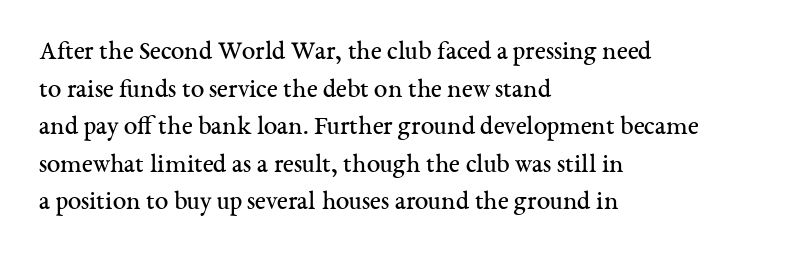
{"italic": "no", "bold": "no", "underline": "no", "align": "left", "line_spacing": "normal", "line_spacing_ratio": 1.39, "letter_spacing": "normal", "letter_spacing_em": 0.0, "glyph_px": 27}
